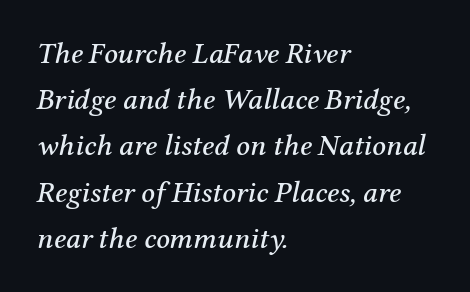
The image shows 30 px serif type, italic (leaning right); set left-aligned, normal line spacing (1.54x), normal letter spacing, not underlined; medium stroke contrast and a medium x-height.
